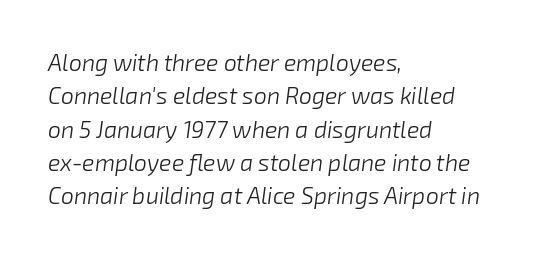
The image shows 23 px text type, italic (leaning right); set left-aligned, normal line spacing (1.45x), normal letter spacing, not underlined.
